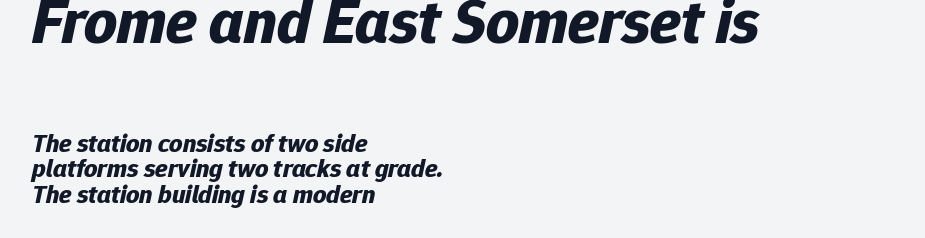
The lines are packed closely together with very little leading. These words are printed bold, with thick strokes throughout. A bare baseline throughout the passage. These lines are rendered in a variable-pitch font. Reading down the block, your eye returns to a fixed left position each line.
